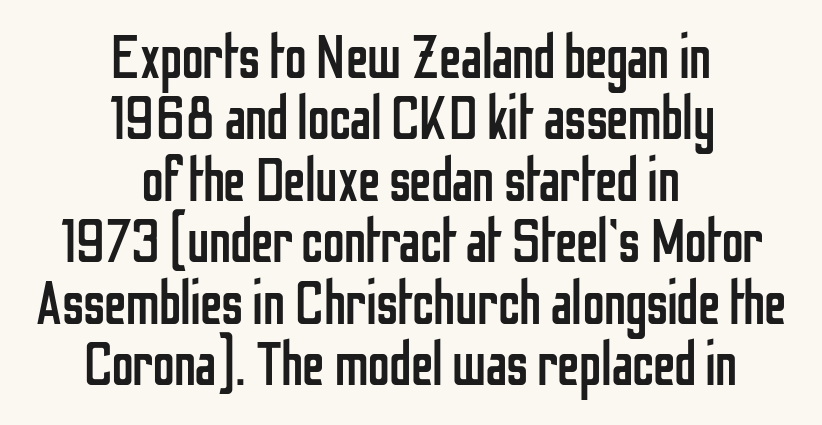
{"serif": "no", "italic": "no", "bold": "no", "weight": "regular", "width": "condensed", "stroke_contrast": "low", "x_height": "medium", "monospaced": "no", "underline": "no", "align": "center", "line_spacing": "tight", "line_spacing_ratio": 0.99, "letter_spacing": "normal", "letter_spacing_em": 0.0, "glyph_px": 62}
